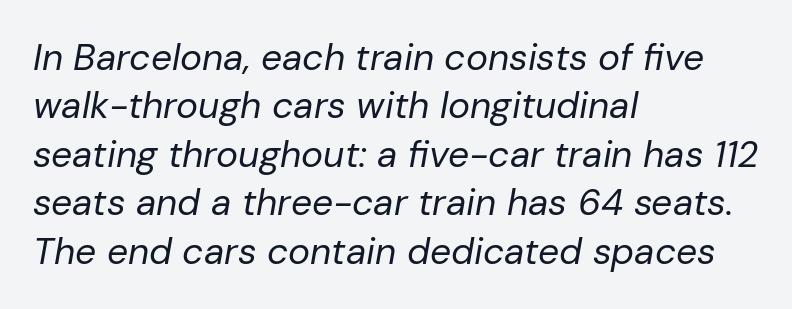
{"italic": "yes", "lean": "right", "slant_degrees": 10, "bold": "no", "weight": "regular", "width": "normal", "stroke_contrast": "low", "x_height": "medium", "monospaced": "no", "underline": "no", "align": "left", "line_spacing": "normal", "line_spacing_ratio": 1.31, "letter_spacing": "normal", "letter_spacing_em": 0.0, "glyph_px": 37}
